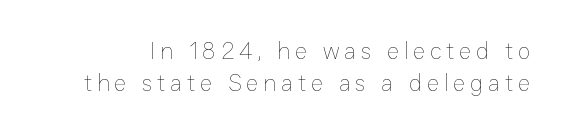
The image shows 24 px text type, upright; set normal line spacing (1.33x), not underlined.
